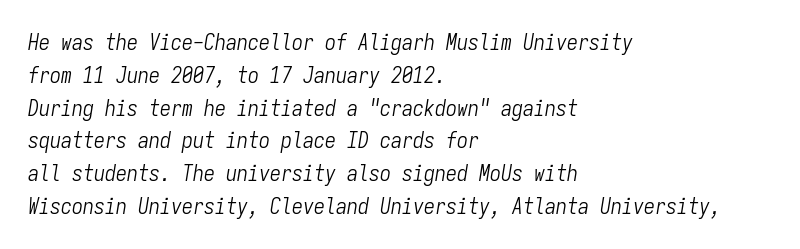
{"italic": "yes", "lean": "right", "slant_degrees": 9, "bold": "no", "underline": "no", "align": "left", "line_spacing": "normal", "line_spacing_ratio": 1.49, "letter_spacing": "normal", "letter_spacing_em": 0.0, "glyph_px": 22}
